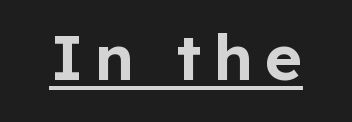
{"serif": "no", "italic": "no", "width": "normal", "stroke_contrast": "low", "x_height": "medium", "monospaced": "no", "underline": "yes", "glyph_px": 63}
